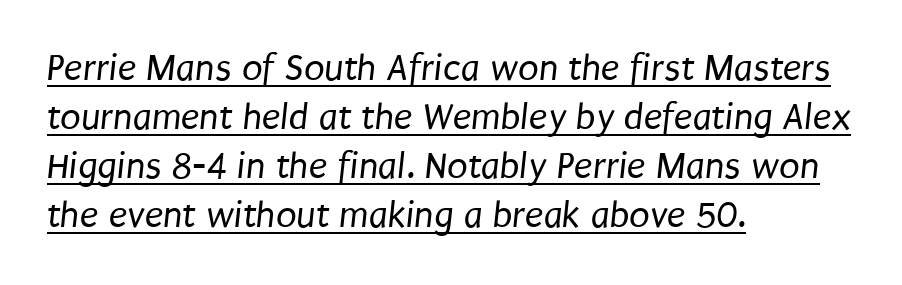
{"serif": "no", "bold": "no", "weight": "regular", "width": "condensed", "stroke_contrast": "low", "x_height": "large", "monospaced": "no", "underline": "yes", "align": "left", "line_spacing": "normal", "line_spacing_ratio": 1.29, "letter_spacing": "normal", "letter_spacing_em": 0.0, "glyph_px": 38}
